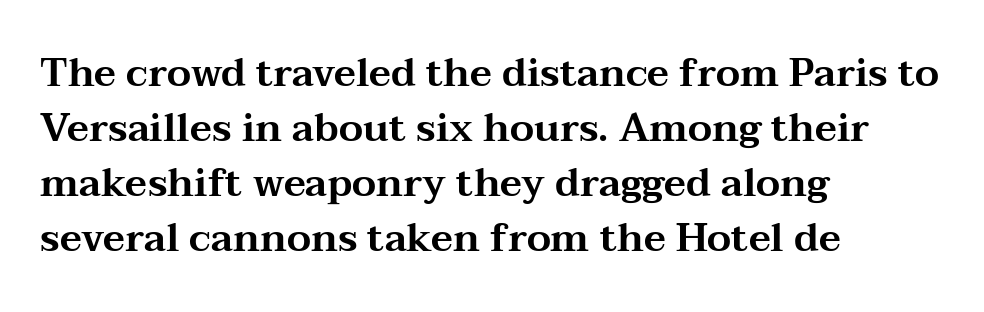
Q: Is the text italic (slanted)? A: No, it is upright.
Q: Is the typeface a serif or a sans-serif typeface? A: Serif.
Q: Is the text underlined? A: No.
Q: How is the paragraph aligned? A: Left-aligned.
Q: Is the spacing between letters normal or unusually wide? A: Normal.
Q: Is the spacing between lines tight, normal or loose? A: Normal.
Q: Width (condensed, normal, or wide)? A: Wide.
Q: Stroke contrast? A: Medium.
Q: x-height? A: Medium.
Q: Monospaced? A: No.
